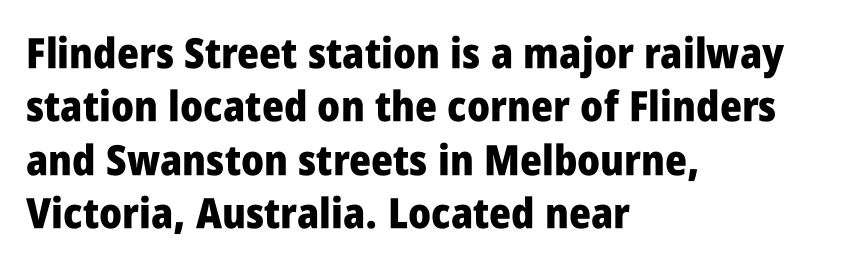
The image shows 42 px heavy, condensed sans-serif type, upright; set left-aligned, normal line spacing (1.27x), normal letter spacing, not underlined; low stroke contrast and a large x-height.
